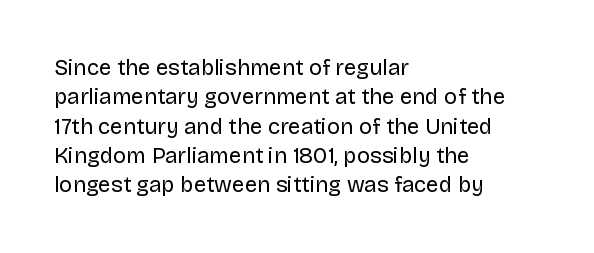
Q: Is the text bold? A: No.
Q: Is the text italic (slanted)? A: No, it is upright.
Q: Is the text underlined? A: No.
Q: How is the paragraph aligned? A: Left-aligned.
Q: Is the spacing between letters normal or unusually wide? A: Normal.
Q: Is the spacing between lines tight, normal or loose? A: Normal.
